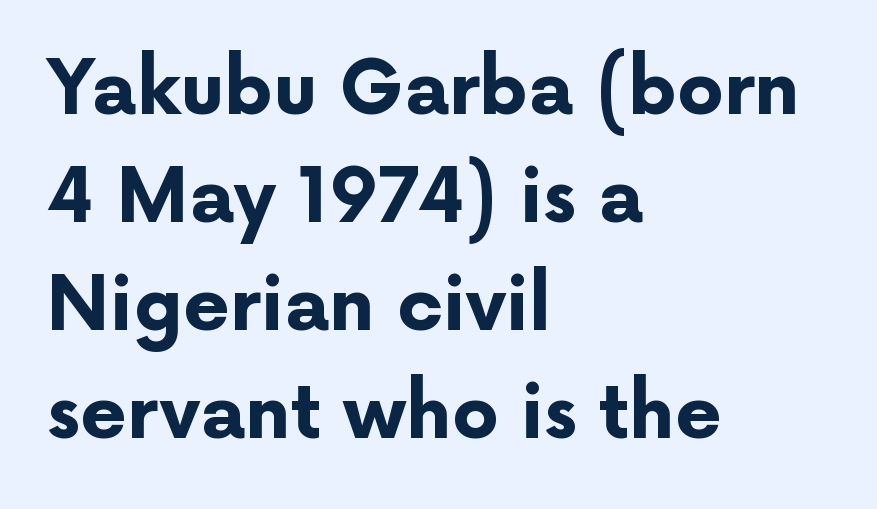
Q: Is the text bold? A: Yes.
Q: Is the text italic (slanted)? A: No, it is upright.
Q: Is the typeface a serif or a sans-serif typeface? A: Sans-serif.
Q: Is the text underlined? A: No.
Q: How is the paragraph aligned? A: Left-aligned.
Q: Is the spacing between letters normal or unusually wide? A: Normal.
Q: Is the spacing between lines tight, normal or loose? A: Normal.
Q: Width (condensed, normal, or wide)? A: Normal.
Q: Stroke contrast? A: Low.
Q: x-height? A: Medium.
Q: Monospaced? A: No.
